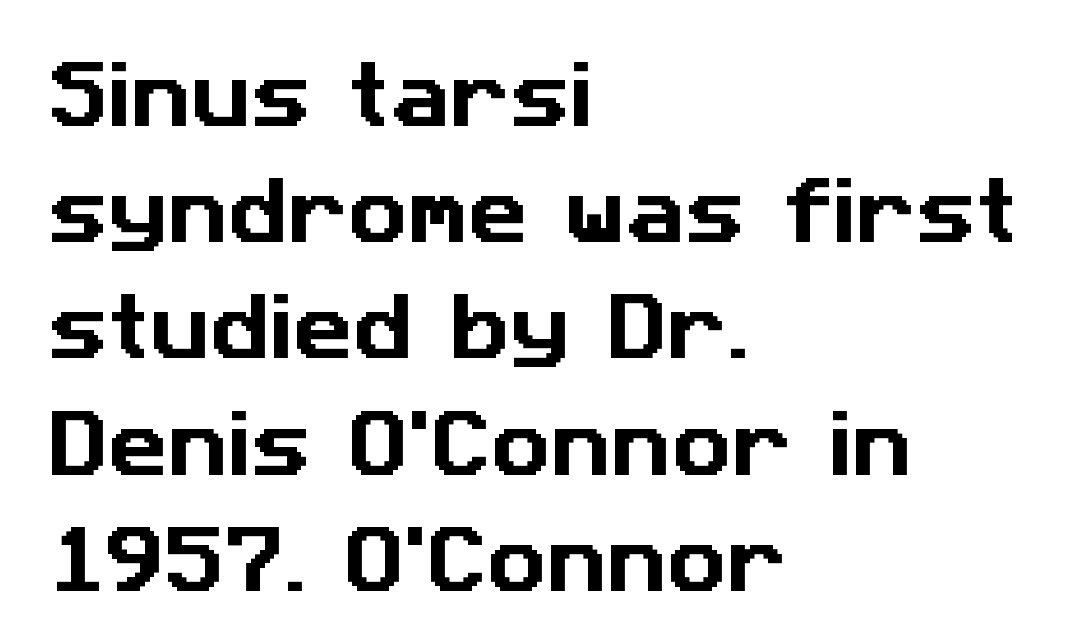
{"serif": "no", "width": "normal", "stroke_contrast": "low", "x_height": "medium", "monospaced": "no", "underline": "no", "align": "left", "line_spacing": "normal", "line_spacing_ratio": 1.57, "letter_spacing": "normal", "letter_spacing_em": 0.0, "glyph_px": 74}
